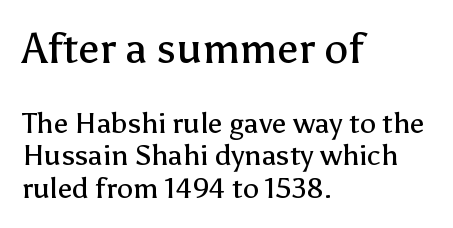
Q: Is the text bold? A: No.
Q: Is the text italic (slanted)? A: No, it is upright.
Q: Is the typeface a serif or a sans-serif typeface? A: Sans-serif.
Q: Is the text underlined? A: No.
Q: How is the paragraph aligned? A: Left-aligned.
Q: Is the spacing between letters normal or unusually wide? A: Normal.
Q: Is the spacing between lines tight, normal or loose? A: Tight.
Q: Which block of text is set in a larger size, the first (top) or the second (bottom)? A: The first (top) one.
Q: Width (condensed, normal, or wide)? A: Normal.
Q: Stroke contrast? A: Low.
Q: x-height? A: Medium.
Q: Monospaced? A: No.
